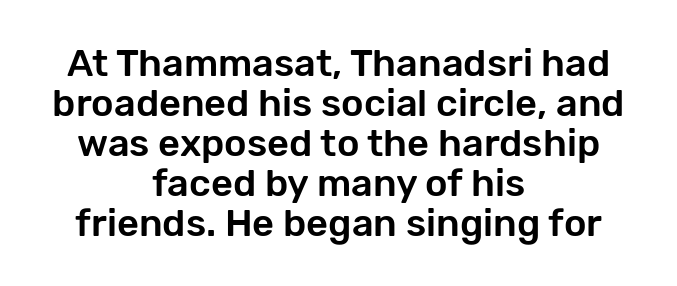
The paragraph shown floats in the horizontal middle. Compared with typical paragraphs, the rows here are closer together. The rendering uses natural spacing where letterforms have individual widths. Nothing sits at the stroke ends, so this counts as sans-serif. Clear beneath every line of the passage. This sample uses plain, unmodified letter spacing.
